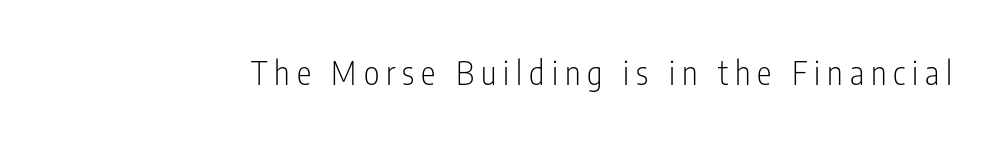
{"serif": "no", "italic": "no", "bold": "no", "weight": "light", "width": "condensed", "stroke_contrast": "low", "x_height": "medium", "monospaced": "no", "underline": "no", "letter_spacing": "wide", "letter_spacing_em": 0.21, "glyph_px": 33}
